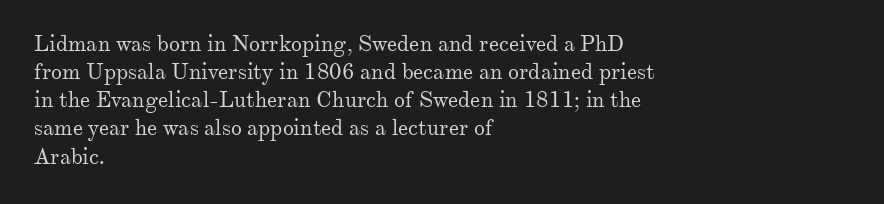
Normally led — the rows are evenly, conventionally spaced. Underlining? Definitely not there. The axis of the letterforms is exactly vertical. The passage is arranged the way most books set body copy — flush left. Default kerning and tracking; the words read as compact shapes.
